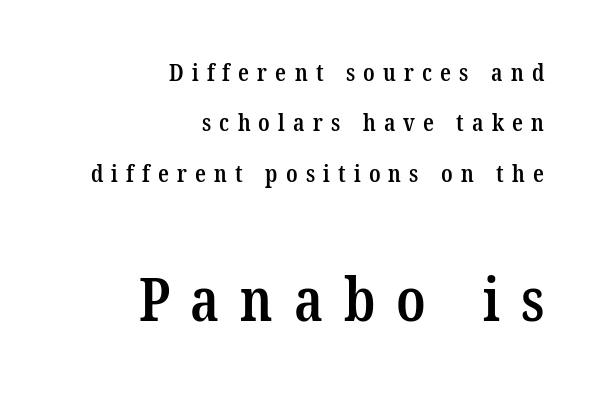
Q: Is the text bold? A: Semi-bold.
Q: Is the typeface a serif or a sans-serif typeface? A: Serif.
Q: Is the text underlined? A: No.
Q: How is the paragraph aligned? A: Right-aligned.
Q: Is the spacing between letters normal or unusually wide? A: Unusually wide.
Q: Is the spacing between lines tight, normal or loose? A: Loose.
Q: Which block of text is set in a larger size, the first (top) or the second (bottom)? A: The second (bottom) one.
Q: Width (condensed, normal, or wide)? A: Condensed.
Q: Stroke contrast? A: Low.
Q: x-height? A: Medium.
Q: Monospaced? A: No.
